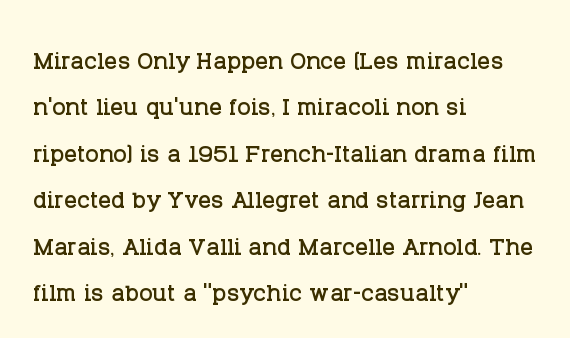
Q: Is the text italic (slanted)? A: No, it is upright.
Q: Is the typeface a serif or a sans-serif typeface? A: Serif.
Q: Is the text underlined? A: No.
Q: How is the paragraph aligned? A: Left-aligned.
Q: Is the spacing between letters normal or unusually wide? A: Normal.
Q: Is the spacing between lines tight, normal or loose? A: Normal.
Q: Width (condensed, normal, or wide)? A: Normal.
Q: Stroke contrast? A: Low.
Q: x-height? A: Large.
Q: Monospaced? A: No.
